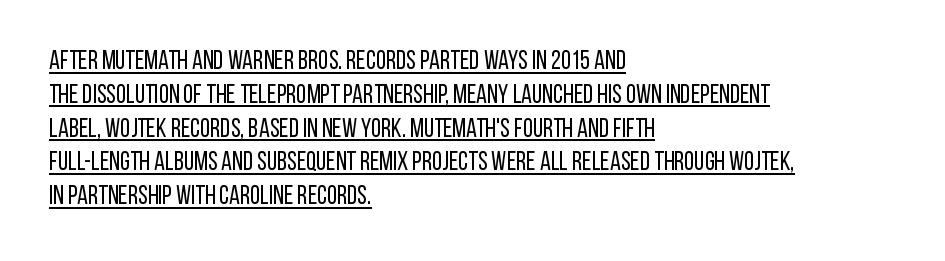
The image shows 26 px text type, upright; set left-aligned, normal line spacing (1.3x), normal letter spacing, underlined.
